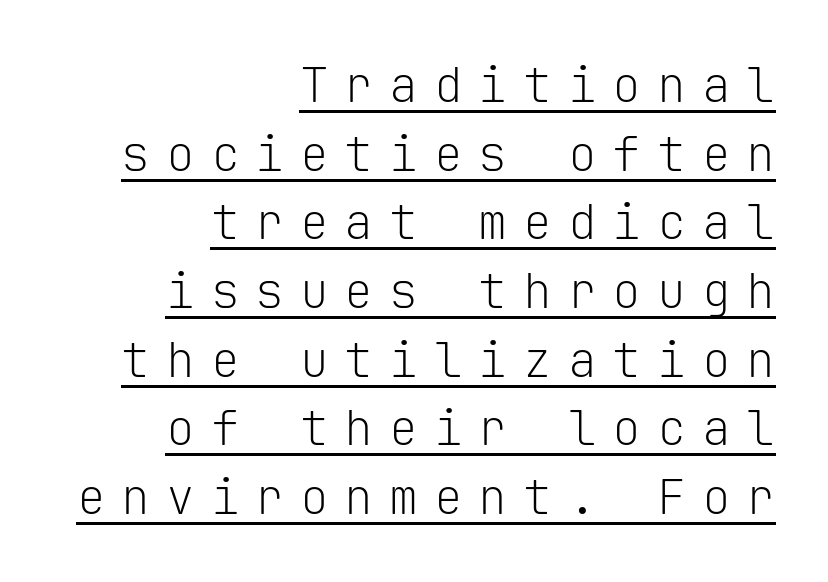
In terms of letterspacing, this is a distinctly airy, spread setting. The leading is moderate, giving the passage an even texture. What decoration does the sample have? An underline. The face used here is a sans, in the tradition of grotesques and geometrics. A typesetter would mark this as roman, not italic. Leftover space on each line is placed entirely before the opening word.
